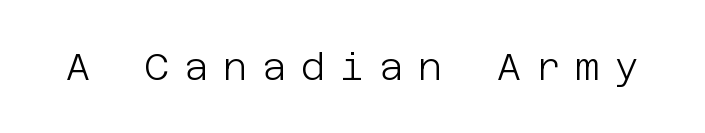
Q: Is the text bold? A: No.
Q: Is the text italic (slanted)? A: No, it is upright.
Q: Is the typeface a serif or a sans-serif typeface? A: Sans-serif.
Q: Is the text underlined? A: No.
Q: Is the spacing between letters normal or unusually wide? A: Unusually wide.
Q: Width (condensed, normal, or wide)? A: Normal.
Q: Stroke contrast? A: Low.
Q: x-height? A: Large.
